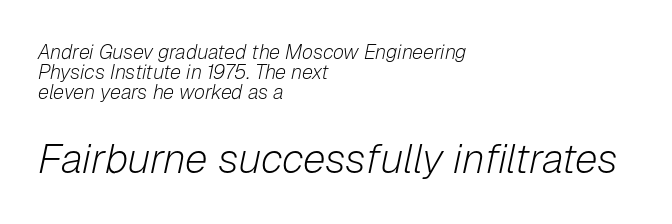
The image shows 41 px light type, italic (leaning right); set left-aligned, tight line spacing (1.0x), normal letter spacing, not underlined; the second (bottom) block is 2.05x larger; low stroke contrast and a medium x-height.
